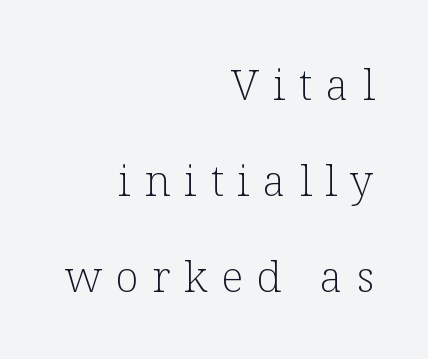
{"serif": "yes", "italic": "no", "bold": "no", "weight": "light", "width": "normal", "stroke_contrast": "low", "x_height": "medium", "monospaced": "no", "underline": "no", "align": "right", "line_spacing": "loose", "line_spacing_ratio": 2.23, "letter_spacing": "wide", "letter_spacing_em": 0.32, "glyph_px": 43}
